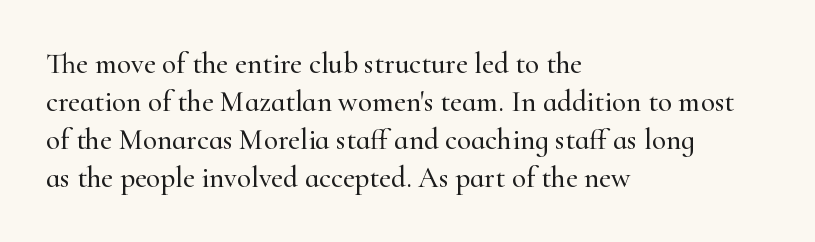
{"serif": "yes", "italic": "no", "width": "normal", "stroke_contrast": "high", "x_height": "small", "monospaced": "no", "underline": "no", "align": "left", "line_spacing": "normal", "line_spacing_ratio": 1.31, "letter_spacing": "normal", "letter_spacing_em": 0.0, "glyph_px": 29}
